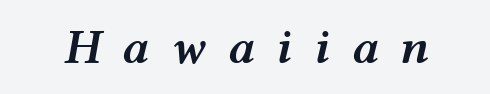
Q: Is the text bold? A: Semi-bold.
Q: Is the text italic (slanted)? A: Yes, it leans right by about 12 degrees.
Q: Is the text underlined? A: No.
Q: Is the spacing between letters normal or unusually wide? A: Unusually wide.
Q: Width (condensed, normal, or wide)? A: Wide.
Q: Stroke contrast? A: Medium.
Q: x-height? A: Medium.
Q: Monospaced? A: No.
